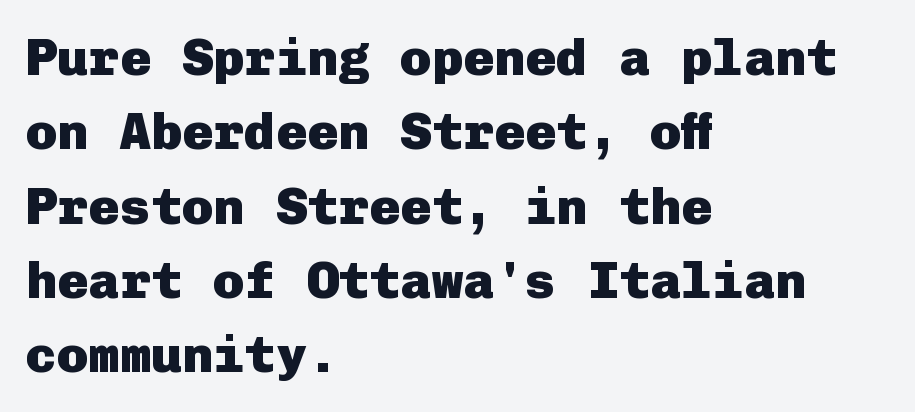
Between one letter and the next there's only the usual sliver of space. Successive baselines arrive at the customary interval. The typeface chosen for these lines omits serifs. The rendering anchors every line to the left-hand side. Plain, unruled lines of type. Emphasis by weight is at full strength: bold.
